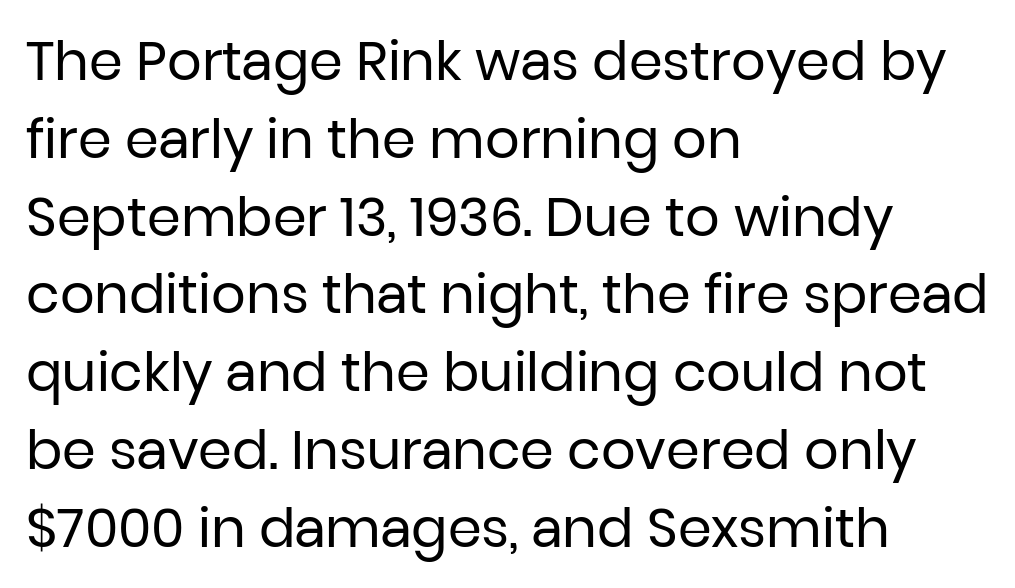
{"serif": "no", "italic": "no", "bold": "no", "weight": "regular", "width": "normal", "stroke_contrast": "low", "x_height": "medium", "monospaced": "no", "underline": "no", "align": "left", "line_spacing": "normal", "line_spacing_ratio": 1.44, "letter_spacing": "normal", "letter_spacing_em": 0.0, "glyph_px": 54}
